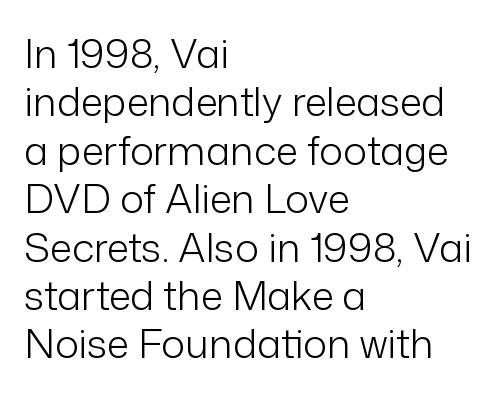
Q: Is the text bold? A: No.
Q: Is the text italic (slanted)? A: No, it is upright.
Q: Is the typeface a serif or a sans-serif typeface? A: Sans-serif.
Q: Is the text underlined? A: No.
Q: How is the paragraph aligned? A: Left-aligned.
Q: Is the spacing between letters normal or unusually wide? A: Normal.
Q: Width (condensed, normal, or wide)? A: Normal.
Q: Stroke contrast? A: Low.
Q: x-height? A: Medium.
Q: Monospaced? A: No.
